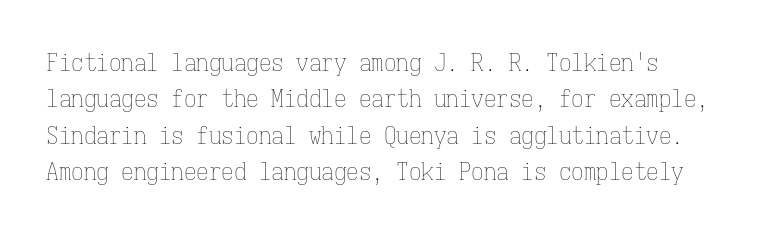
The image shows 25 px text type, upright; set normal line spacing (1.46x), normal letter spacing, not underlined.
